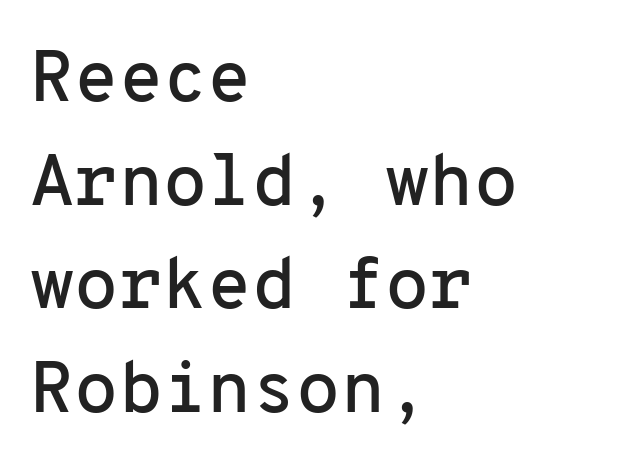
Normally led — the rows are evenly, conventionally spaced. Does extra space separate the letters? No, they use regular spacing. The font's upright variant was chosen for this text. These lines are rendered in a fixed-pitch font. The passage shown is typeset with a sans-serif family.
